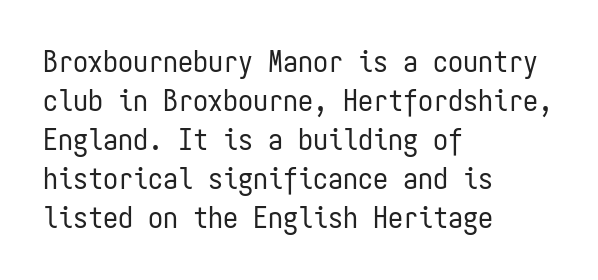
Characters remain perfectly vertical along every line. These lines keep a tight, regular rhythm from letter to letter. No chunkiness to these letters — they're not bold. The passage is arranged the way most books set body copy — flush left. Bare-footed words on every line. The passage shown is typed in a monospace face where columns stay perfectly aligned.
